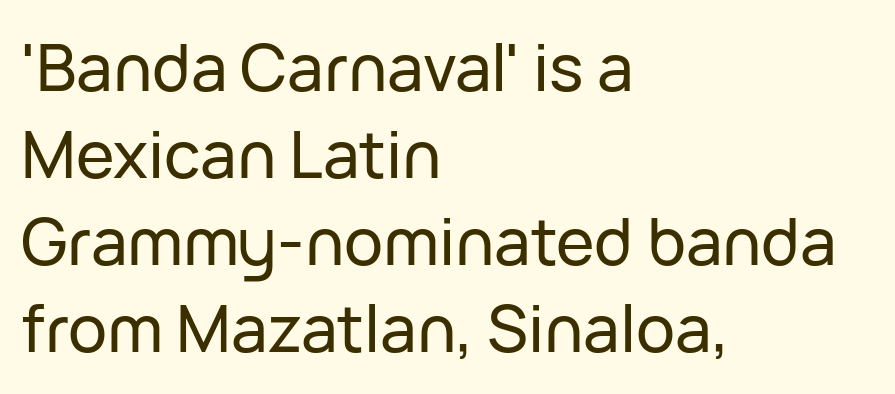
The image shows 65 px sans-serif type, upright; set left-aligned, normal line spacing (1.34x), normal letter spacing, not underlined; low stroke contrast and a medium x-height.
